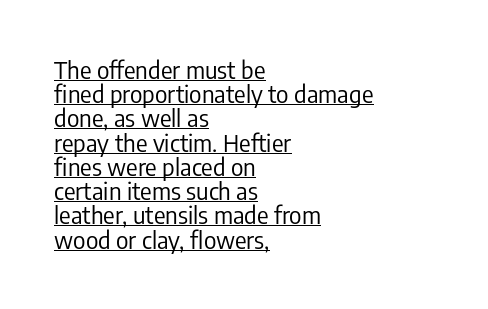
Q: Is the text bold? A: No.
Q: Is the text italic (slanted)? A: No, it is upright.
Q: Is the text underlined? A: Yes.
Q: How is the paragraph aligned? A: Left-aligned.
Q: Is the spacing between letters normal or unusually wide? A: Normal.
Q: Is the spacing between lines tight, normal or loose? A: Tight.
